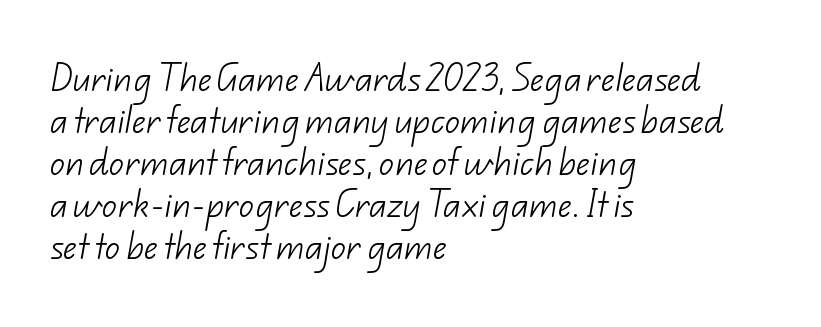
The image shows 30 px light sans-serif type; set left-aligned, normal line spacing (1.4x), normal letter spacing, not underlined; low stroke contrast and a small x-height.
